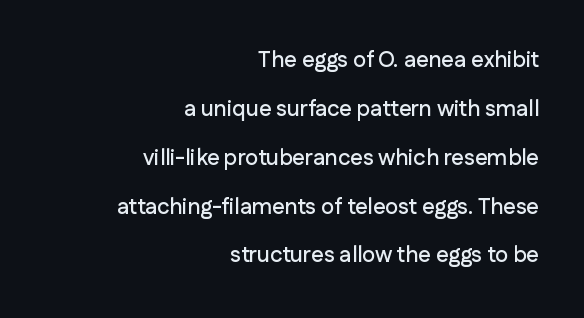
The image shows 22 px text type, upright; set right-aligned, loose line spacing (2.22x), normal letter spacing, not underlined.
